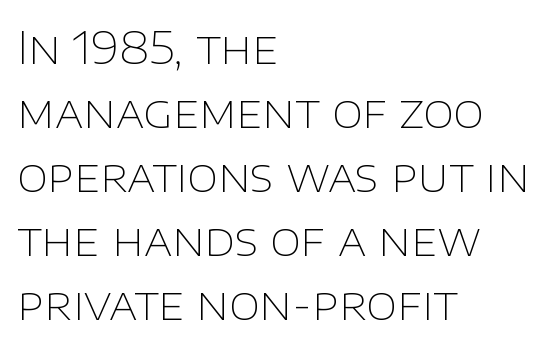
Q: Is the text bold? A: No.
Q: Is the text italic (slanted)? A: No, it is upright.
Q: Is the typeface a serif or a sans-serif typeface? A: Sans-serif.
Q: Is the text underlined? A: No.
Q: How is the paragraph aligned? A: Left-aligned.
Q: Is the spacing between letters normal or unusually wide? A: Normal.
Q: Is the spacing between lines tight, normal or loose? A: Normal.
Q: Width (condensed, normal, or wide)? A: Normal.
Q: Stroke contrast? A: Low.
Q: x-height? A: Large.
Q: Monospaced? A: No.
